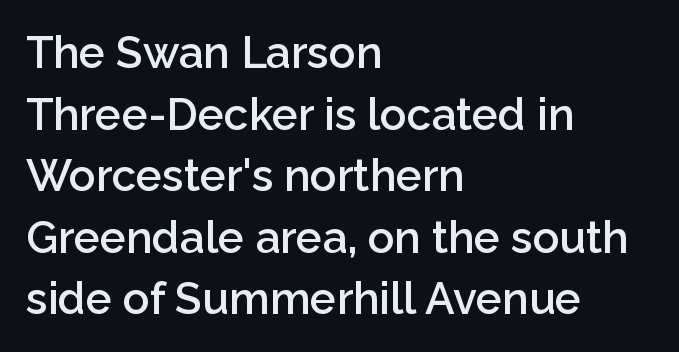
{"serif": "no", "italic": "no", "bold": "semi", "weight": "semibold", "width": "normal", "stroke_contrast": "low", "x_height": "medium", "monospaced": "no", "underline": "no", "align": "left", "line_spacing": "normal", "line_spacing_ratio": 1.4, "letter_spacing": "normal", "letter_spacing_em": 0.0, "glyph_px": 44}
